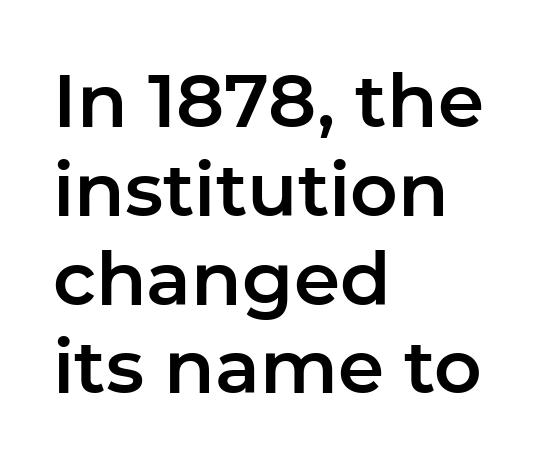
Which margin do the lines hug? The left one — the right edge is uneven. When letters stand straight like this, we call the style roman or upright. The passage shown is typed in a proportional face where columns would drift. Note: no serifs on the glyphs. What stands out about the letter spacing? Nothing — it is the standard amount. Honestly, there is no underline to notice here at all.
